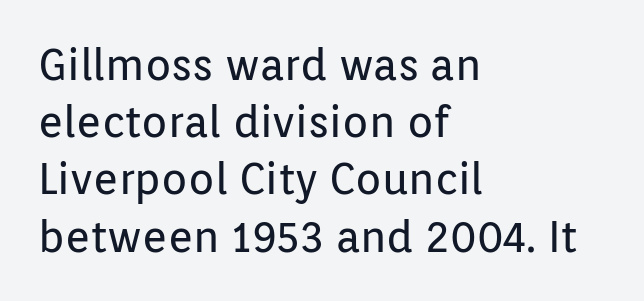
{"serif": "no", "italic": "no", "bold": "no", "weight": "regular", "width": "normal", "stroke_contrast": "low", "x_height": "medium", "monospaced": "no", "underline": "no", "align": "left", "line_spacing": "normal", "line_spacing_ratio": 1.33, "letter_spacing": "normal", "letter_spacing_em": 0.0, "glyph_px": 43}
